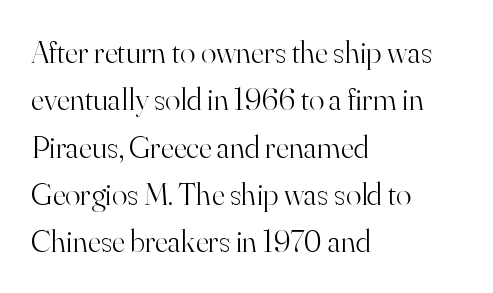
Q: Is the text bold? A: No.
Q: Is the text italic (slanted)? A: No, it is upright.
Q: Is the typeface a serif or a sans-serif typeface? A: Serif.
Q: Is the text underlined? A: No.
Q: How is the paragraph aligned? A: Left-aligned.
Q: Is the spacing between letters normal or unusually wide? A: Normal.
Q: Is the spacing between lines tight, normal or loose? A: Normal.
Q: Width (condensed, normal, or wide)? A: Normal.
Q: Stroke contrast? A: High.
Q: x-height? A: Small.
Q: Monospaced? A: No.
